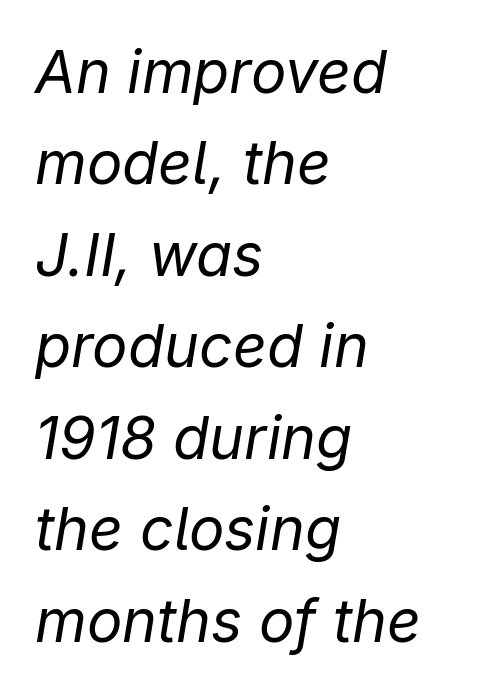
The image shows 59 px regular-weight type, italic (leaning right); set left-aligned, normal line spacing (1.55x), normal letter spacing, not underlined; low stroke contrast and a medium x-height.
